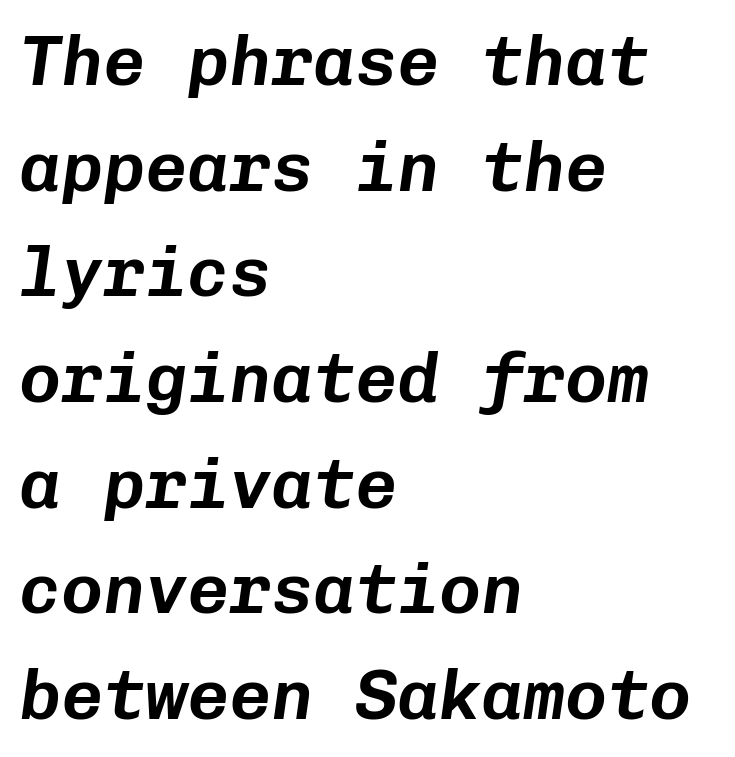
{"italic": "yes", "lean": "right", "slant_degrees": 8, "width": "normal", "stroke_contrast": "low", "x_height": "medium", "monospaced": "yes", "underline": "no", "align": "left", "line_spacing": "normal", "line_spacing_ratio": 1.51, "letter_spacing": "normal", "letter_spacing_em": 0.0, "glyph_px": 70}
